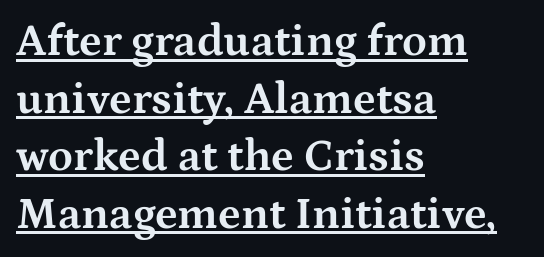
The string is rendered with underlining switched on. This rendering employs a face with finishing strokes, i.e., a serif. Spacing verdict: proportional, widths tailored to each character. I'd describe the lettering as bold — thick and assertive. Line starts are locked; line ends wander.
